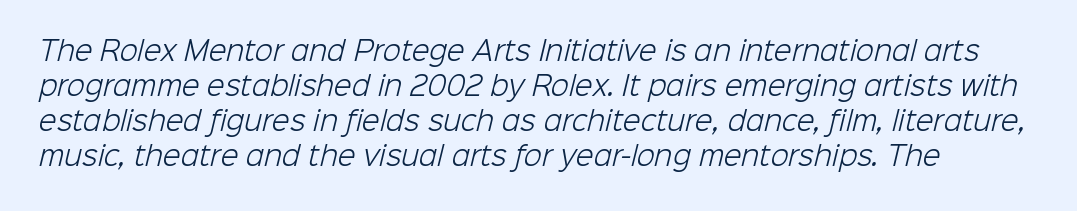
The font sits on the lighter half of the weight spectrum, regular included. Beneath every word, the page is bare. The designer left line spacing at the default. Between one letter and the next there's only the usual sliver of space.
